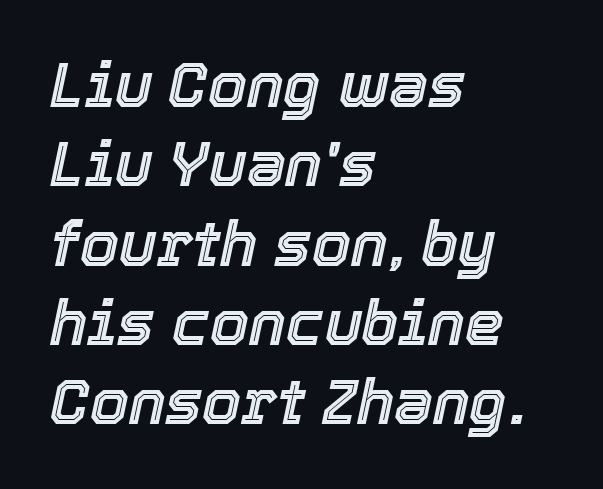
{"italic": "yes", "lean": "right", "slant_degrees": 12, "width": "normal", "x_height": "medium", "monospaced": "no", "underline": "no", "align": "left", "line_spacing": "normal", "line_spacing_ratio": 1.28, "letter_spacing": "normal", "letter_spacing_em": 0.0, "glyph_px": 62}
